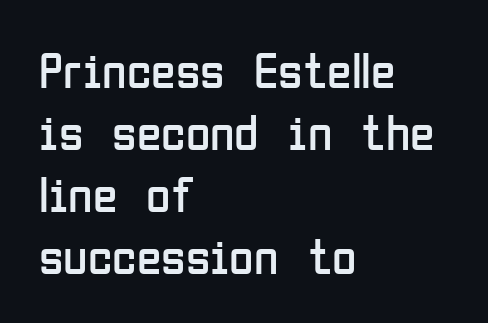
Only glyphs here, with clear space below each row. Honestly, the letter spacing is just normal — you wouldn't notice it. The compositor pushed each line to the left boundary. Italic: no, the glyphs are upright roman. Is this a fixed-width face? No — the glyphs have proportional, varying widths.
